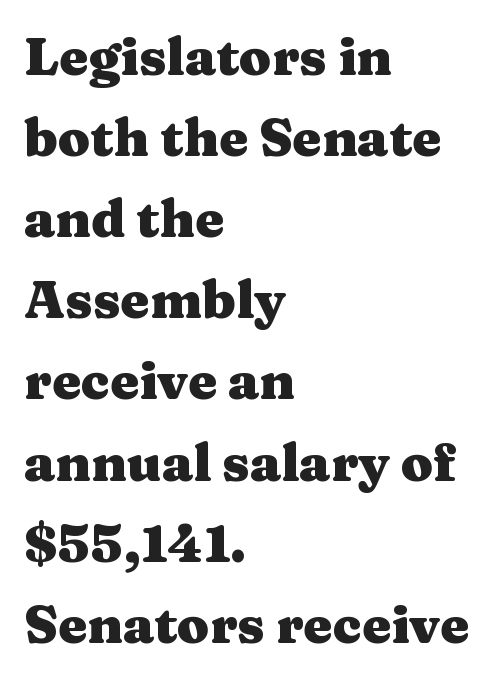
Stroke thickness is high; the sample reads as a true bold. Character widths vary here, with narrow letters taking less room than wide ones. You could call the tracking neutral — neither tight nor loose. This sample is left-justified, so line endings fall wherever the words run out. A typesetter would label this face a serif.
